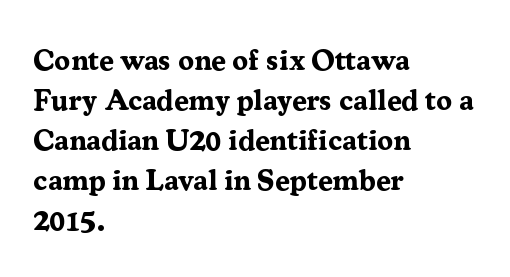
Q: Is the text bold? A: Yes.
Q: Is the text italic (slanted)? A: No, it is upright.
Q: Is the typeface a serif or a sans-serif typeface? A: Serif.
Q: Is the text underlined? A: No.
Q: How is the paragraph aligned? A: Left-aligned.
Q: Is the spacing between letters normal or unusually wide? A: Normal.
Q: Is the spacing between lines tight, normal or loose? A: Normal.
Q: Width (condensed, normal, or wide)? A: Normal.
Q: Stroke contrast? A: Medium.
Q: x-height? A: Medium.
Q: Monospaced? A: No.
